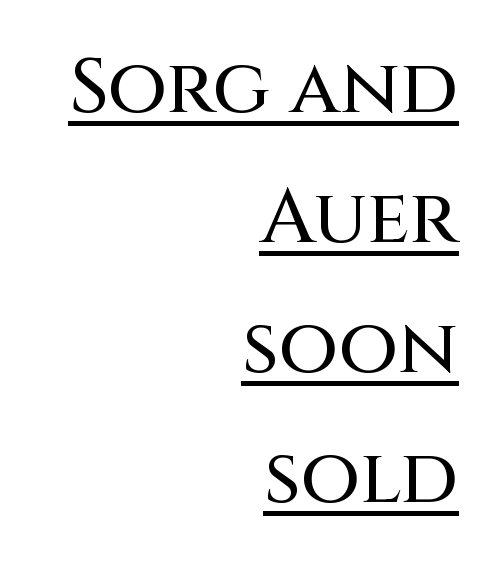
Q: Is the text italic (slanted)? A: No, it is upright.
Q: Is the typeface a serif or a sans-serif typeface? A: Sans-serif.
Q: Is the text underlined? A: Yes.
Q: How is the paragraph aligned? A: Right-aligned.
Q: Is the spacing between letters normal or unusually wide? A: Normal.
Q: Is the spacing between lines tight, normal or loose? A: Normal.
Q: Width (condensed, normal, or wide)? A: Normal.
Q: Stroke contrast? A: Medium.
Q: x-height? A: Large.
Q: Monospaced? A: No.
